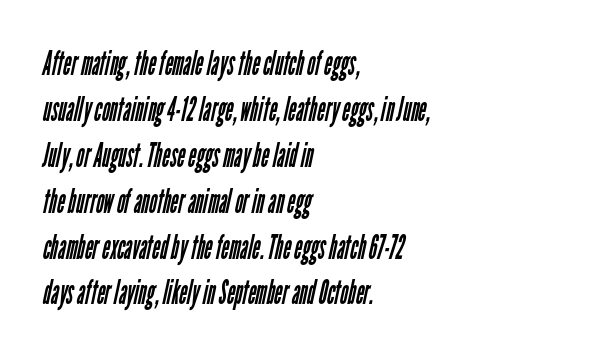
The image shows 34 px regular-weight, condensed sans-serif type; set left-aligned, normal line spacing (1.35x), normal letter spacing, not underlined; low stroke contrast and a medium x-height.
